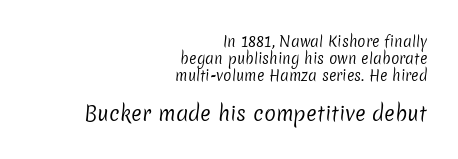
Letters have the restrained weight of plain body copy at most. Reading down the block, your eye finds every line finishing at a fixed right position. Scale increases going downward across the two blocks. The foot of each line stays bare and open.
